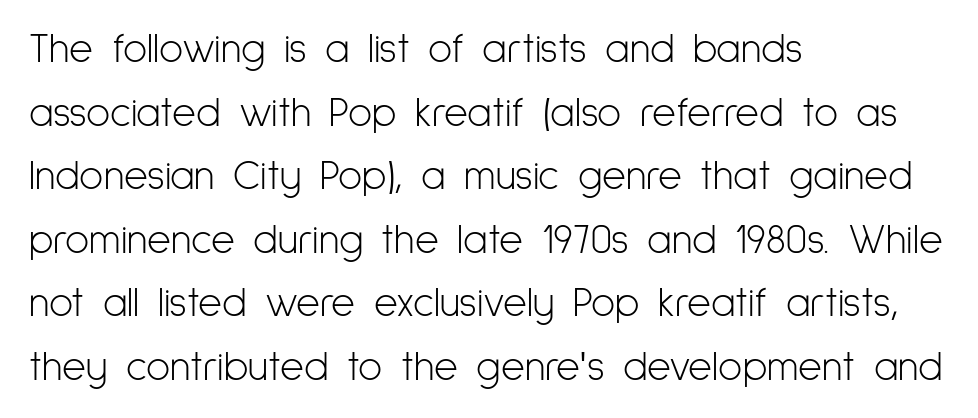
Q: Is the text bold? A: No.
Q: Is the text italic (slanted)? A: No, it is upright.
Q: Is the typeface a serif or a sans-serif typeface? A: Sans-serif.
Q: Is the text underlined? A: No.
Q: How is the paragraph aligned? A: Left-aligned.
Q: Is the spacing between letters normal or unusually wide? A: Normal.
Q: Is the spacing between lines tight, normal or loose? A: Normal.
Q: Width (condensed, normal, or wide)? A: Condensed.
Q: Stroke contrast? A: Low.
Q: x-height? A: Medium.
Q: Monospaced? A: No.
